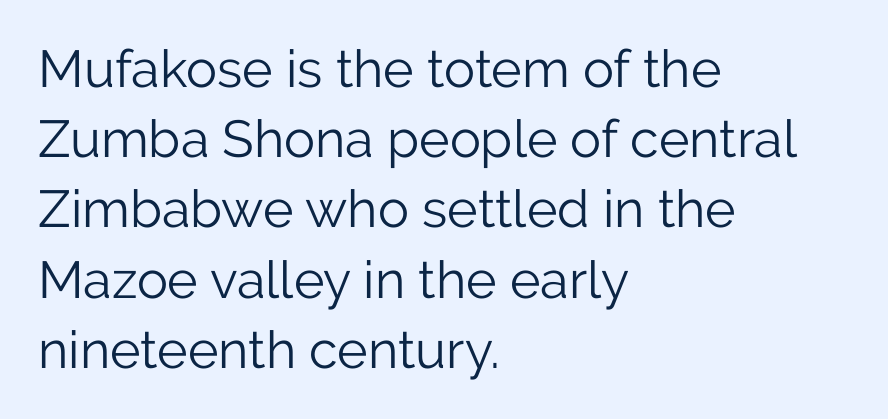
{"serif": "no", "italic": "no", "bold": "no", "weight": "light", "width": "normal", "stroke_contrast": "low", "x_height": "medium", "monospaced": "no", "underline": "no", "align": "left", "line_spacing": "normal", "line_spacing_ratio": 1.35, "letter_spacing": "normal", "letter_spacing_em": 0.0, "glyph_px": 52}
